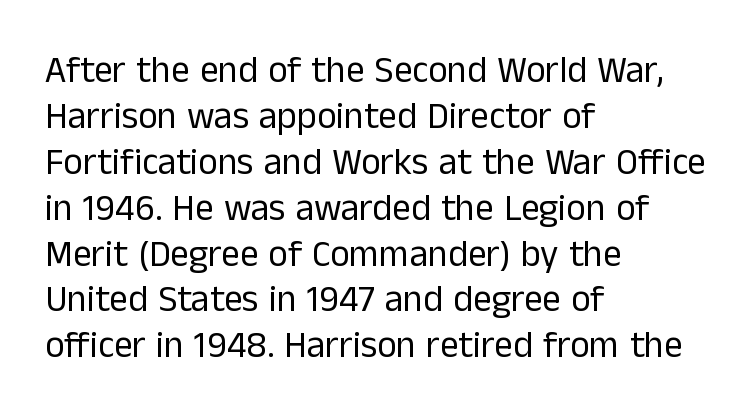
The image shows 37 px regular-weight sans-serif type, upright; set left-aligned, line spacing 1.24x, normal letter spacing, not underlined; low stroke contrast and a medium x-height.
